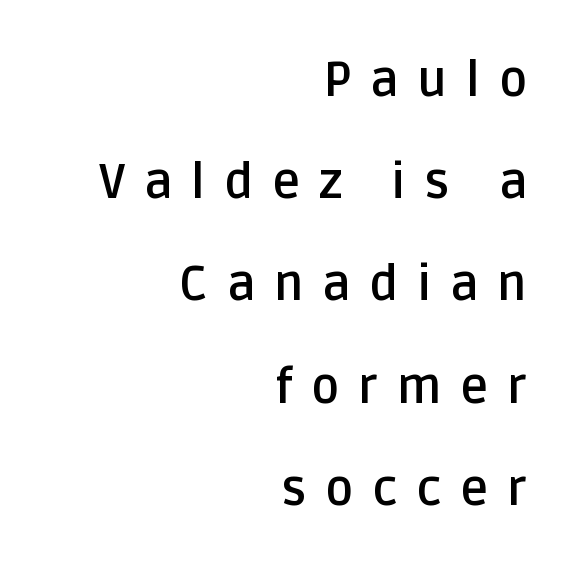
{"serif": "no", "italic": "no", "bold": "yes", "weight": "semibold", "width": "normal", "stroke_contrast": "low", "x_height": "large", "monospaced": "no", "underline": "no", "align": "right", "line_spacing": "loose", "line_spacing_ratio": 2.13, "letter_spacing": "wide", "letter_spacing_em": 0.39, "glyph_px": 48}
